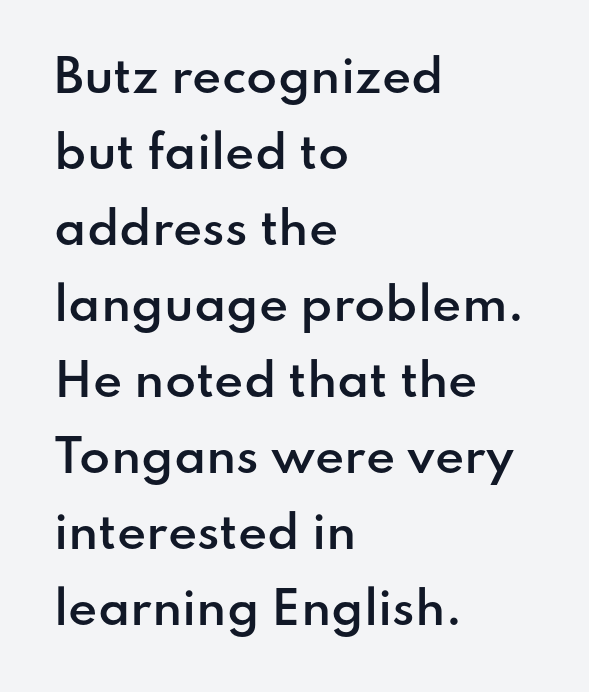
Looks like regular typesetting: each glyph gets only the width it needs. Observe the ordinary spacing: letters are neighbours, not strangers. If you drew a line through each stem, it would be perfectly vertical. The rendering shows plain stroke endings on the letterforms — a sans-serif design. The passage shown stacks its lines at a standard gap. The baseline area is clear.
